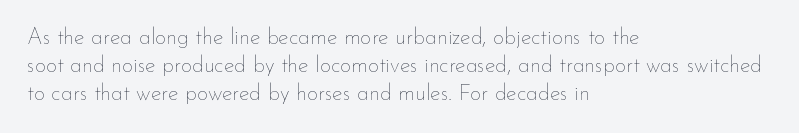
No extra ink here — the face is not bold. Students, observe: this is what conventionally led text looks like. Visually the block forms a straight wall on the left and a jagged coastline on the right. Clear beneath every line of the passage.
